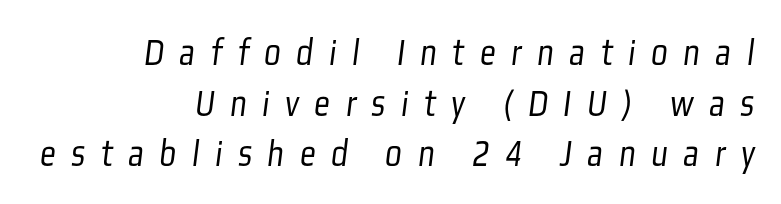
Weight: in the light-to-regular range. The typesetter chose a ragged-left arrangement here. Words appear elongated and porous because spacing is wide. Is this a fixed-width face? No — the glyphs have proportional, varying widths. The text was rendered using a sans face with plain stroke endings.
